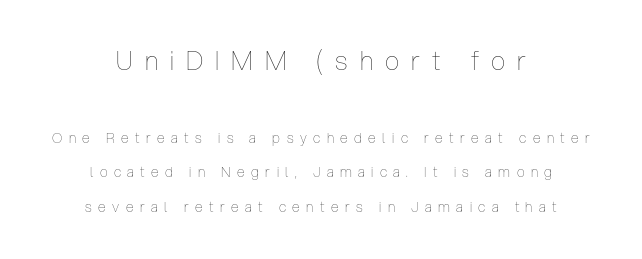
The image shows 26 px text type, upright; set centered, loose line spacing (2.49x), unusually wide letter spacing (+0.46 em), not underlined; the first (top) block is 1.86x larger.
